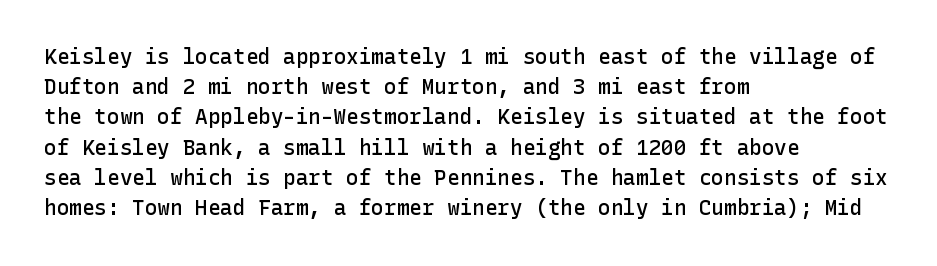
Q: Is the text bold? A: Semi-bold.
Q: Is the text italic (slanted)? A: No, it is upright.
Q: Is the text underlined? A: No.
Q: How is the paragraph aligned? A: Left-aligned.
Q: Is the spacing between letters normal or unusually wide? A: Normal.
Q: Is the spacing between lines tight, normal or loose? A: Normal.
